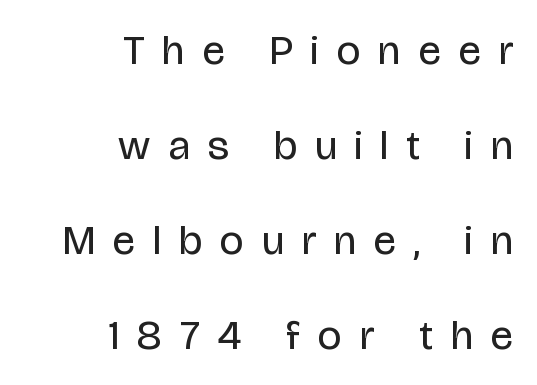
{"serif": "no", "italic": "no", "bold": "no", "weight": "regular", "width": "condensed", "stroke_contrast": "low", "x_height": "large", "monospaced": "no", "underline": "no", "align": "right", "line_spacing": "loose", "line_spacing_ratio": 2.26, "letter_spacing": "wide", "letter_spacing_em": 0.43, "glyph_px": 42}
